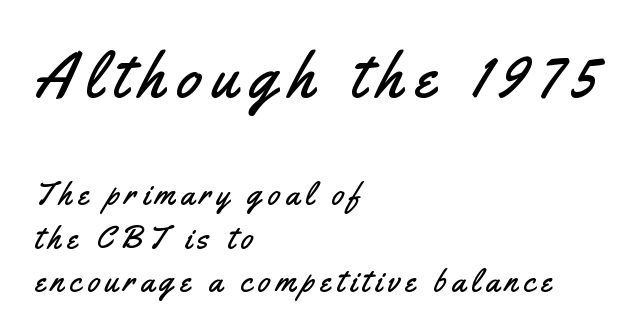
{"serif": "no", "width": "condensed", "stroke_contrast": "medium", "x_height": "small", "monospaced": "no", "underline": "no", "align": "left", "line_spacing": "normal", "line_spacing_ratio": 1.36, "larger_block": "first", "size_ratio": 2.0, "glyph_px": 64}
